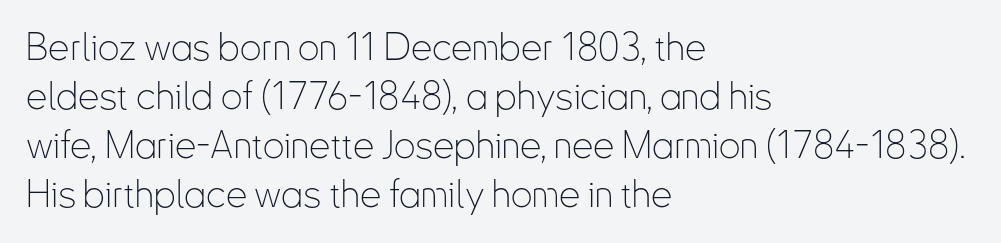
{"serif": "no", "italic": "no", "bold": "no", "weight": "thin", "width": "condensed", "stroke_contrast": "low", "x_height": "small", "monospaced": "no", "underline": "no", "align": "left", "line_spacing": "normal", "line_spacing_ratio": 1.29, "letter_spacing": "normal", "letter_spacing_em": 0.0, "glyph_px": 38}
